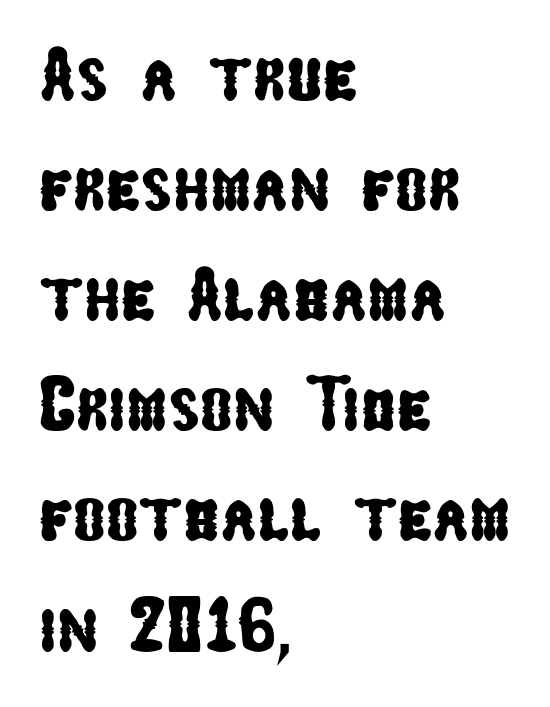
The image shows 77 px condensed sans-serif type; set left-aligned, normal line spacing (1.43x), normal letter spacing, not underlined; low stroke contrast and a medium x-height.
